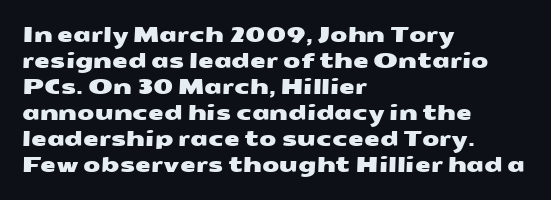
The leading is moderate, giving the passage an even texture. Leftover space on each line is placed entirely after the last word. A clean baseline with only descenders dipping below it. In terms of letterspacing, this is plain default setting.
